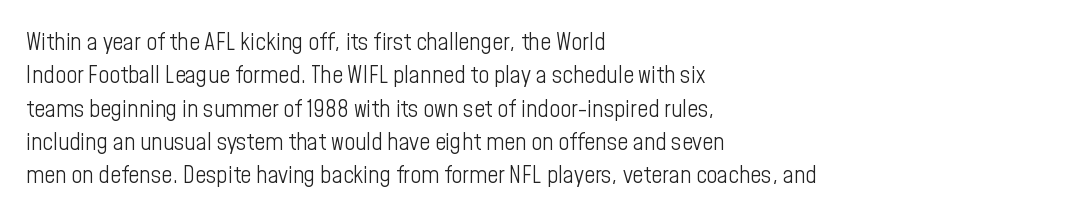
The image shows 24 px text type, upright; set left-aligned, normal line spacing (1.39x), normal letter spacing, not underlined.
